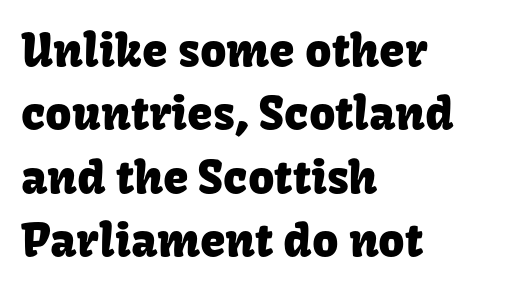
{"serif": "no", "italic": "no", "width": "normal", "stroke_contrast": "low", "x_height": "medium", "monospaced": "no", "underline": "no", "align": "left", "line_spacing": "normal", "line_spacing_ratio": 1.38, "letter_spacing": "normal", "letter_spacing_em": 0.0, "glyph_px": 46}
